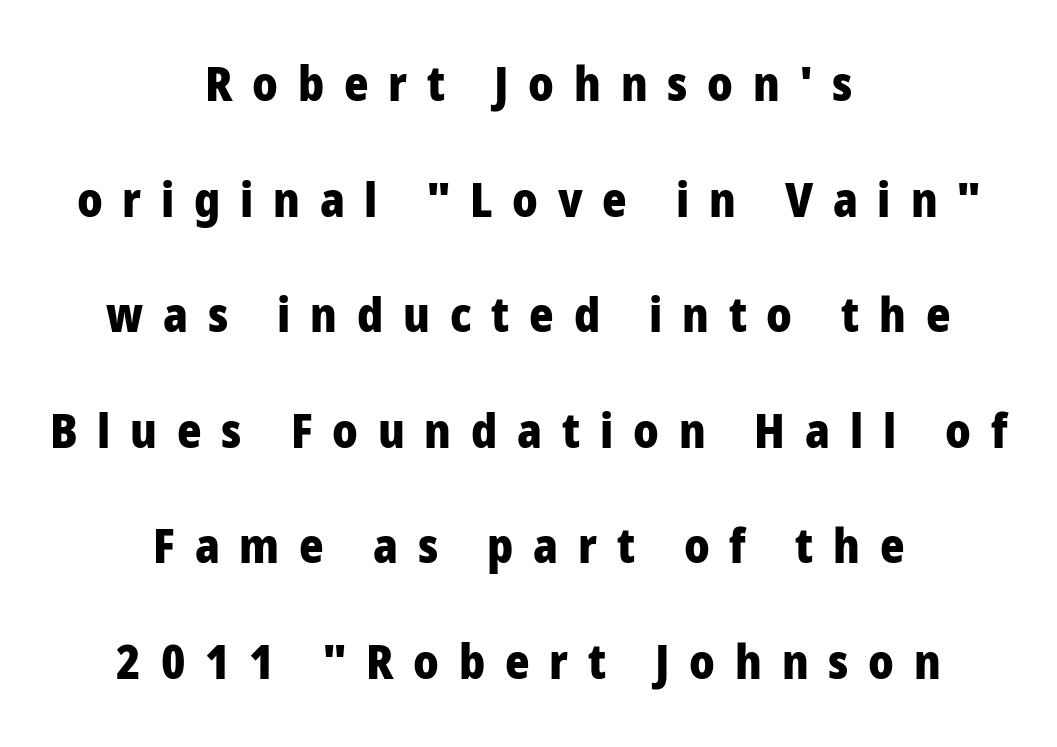
Q: Is the text bold? A: Yes.
Q: Is the text italic (slanted)? A: No, it is upright.
Q: Is the typeface a serif or a sans-serif typeface? A: Sans-serif.
Q: Is the text underlined? A: No.
Q: How is the paragraph aligned? A: Centered.
Q: Is the spacing between letters normal or unusually wide? A: Unusually wide.
Q: Is the spacing between lines tight, normal or loose? A: Loose.
Q: Width (condensed, normal, or wide)? A: Normal.
Q: Stroke contrast? A: Low.
Q: x-height? A: Medium.
Q: Monospaced? A: No.
